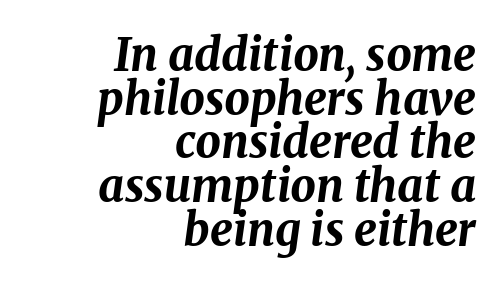
The leading is snug, giving the passage a crowded texture. Typeset ragged left — the right edge is the straight one. Inter-character spacing is left at the font's built-in metrics. Do the characters align in a grid? No, the font is proportional. Letters rest on an invisible, unmarked baseline. This is oblique type, the kind used for emphasis or titles.
